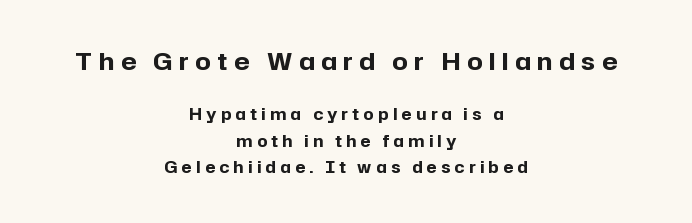
Q: Is the text bold? A: Yes.
Q: Is the text italic (slanted)? A: No, it is upright.
Q: Is the text underlined? A: No.
Q: How is the paragraph aligned? A: Centered.
Q: Is the spacing between letters normal or unusually wide? A: Unusually wide.
Q: Is the spacing between lines tight, normal or loose? A: Normal.
Q: Which block of text is set in a larger size, the first (top) or the second (bottom)? A: The first (top) one.
